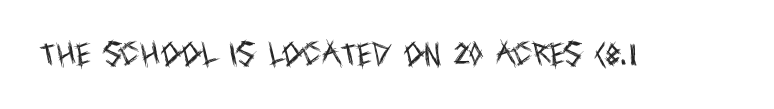
The image shows 26 px text type, upright; set normal letter spacing, not underlined.
